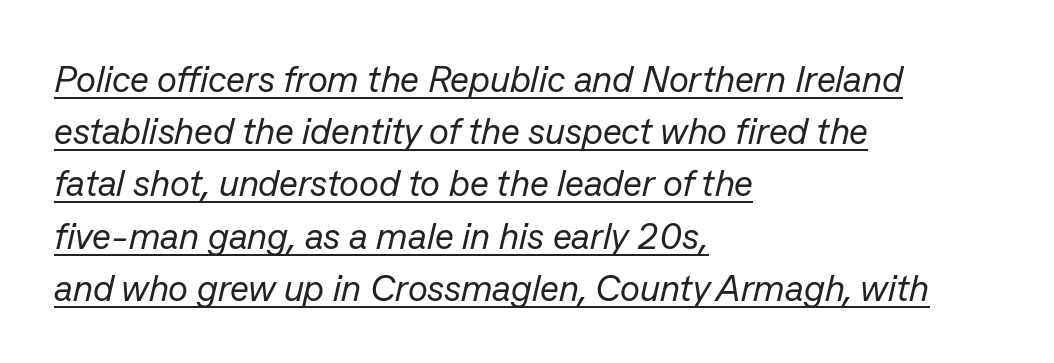
The image shows 37 px regular-weight type, italic (leaning right); set left-aligned, normal line spacing (1.41x), normal letter spacing, underlined; low stroke contrast and a medium x-height.
